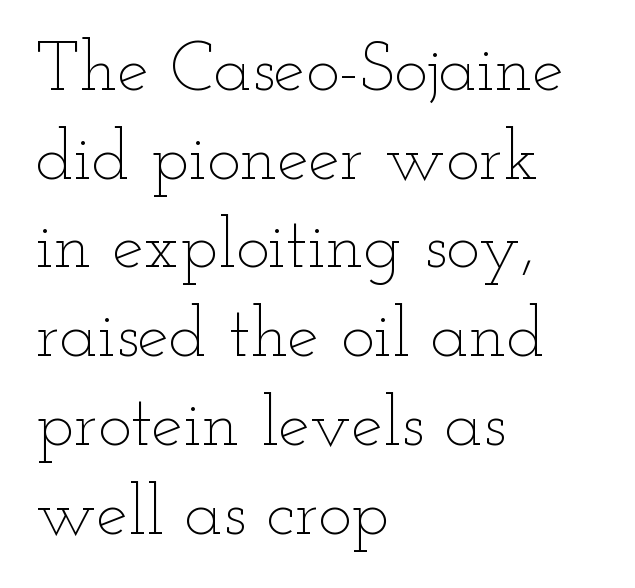
The rendering anchors every line to the left-hand side. Nothing heavy about these letters — not bold at all. Each row of text sits above clean, open space. The tracking reads as untouched default to a designer's eye. Italic: no, the glyphs are upright roman.
